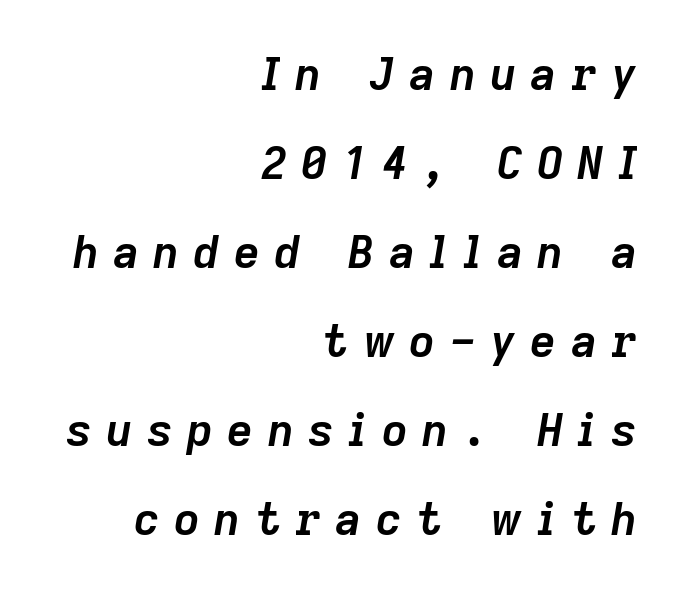
This rendering widens character spacing well past its baseline value. The whole block is typeset with a tilt. A typesetter would call this proportional, since set widths differ per character. All the whitespace from short lines collects on the left. The font is running at its bold setting. Descender tails drop into unmarked territory.
